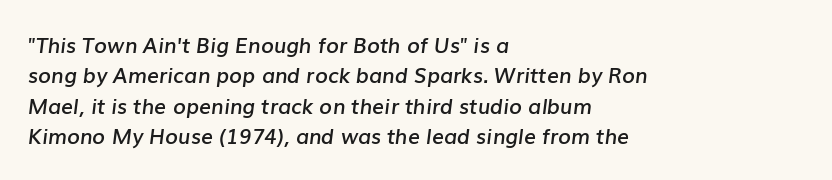
The image shows 21 px text type, italic (leaning right); set left-aligned, normal line spacing (1.45x), normal letter spacing, not underlined.
